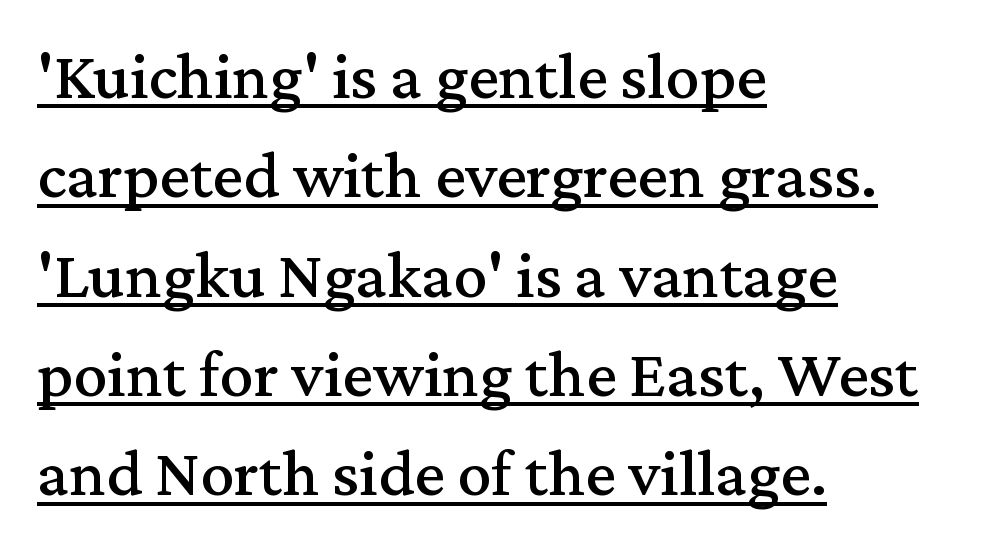
The image shows 68 px serif type, upright; set left-aligned, normal line spacing (1.46x), normal letter spacing, underlined; medium stroke contrast and a medium x-height.
